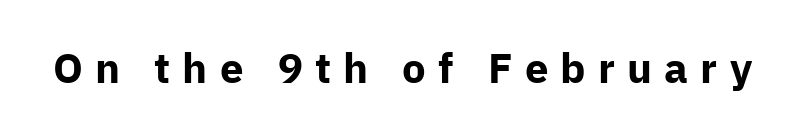
Q: Is the text bold? A: Yes.
Q: Is the text italic (slanted)? A: No, it is upright.
Q: Is the typeface a serif or a sans-serif typeface? A: Sans-serif.
Q: Is the text underlined? A: No.
Q: Is the spacing between letters normal or unusually wide? A: Unusually wide.
Q: Width (condensed, normal, or wide)? A: Normal.
Q: Stroke contrast? A: Low.
Q: x-height? A: Medium.
Q: Monospaced? A: No.
